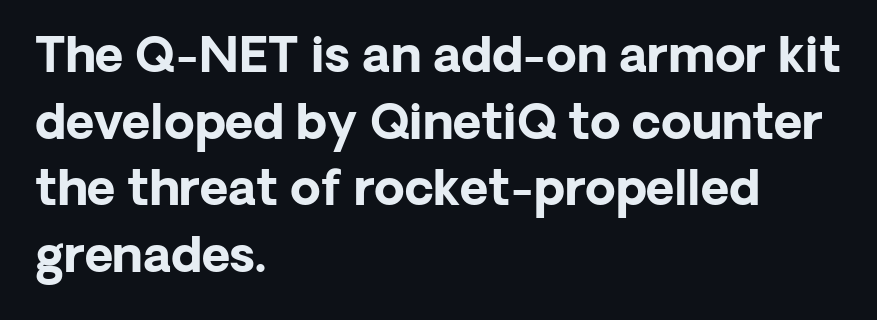
The image shows 49 px bold sans-serif type, upright; set left-aligned, normal line spacing (1.36x), normal letter spacing, not underlined; low stroke contrast and a medium x-height.
